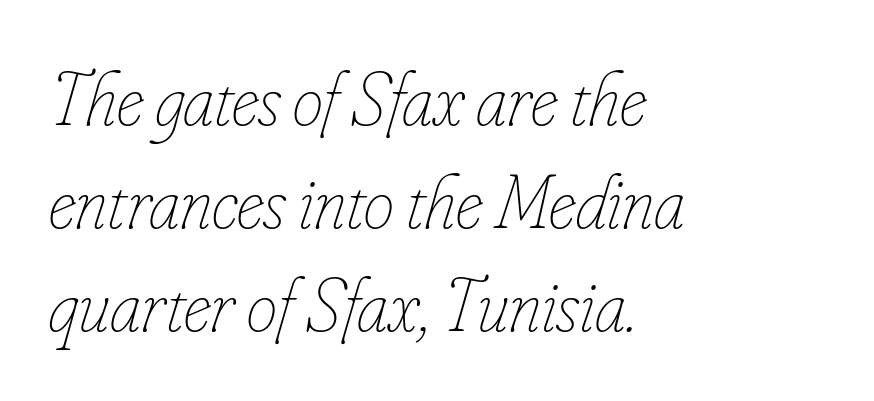
Rule under the text: the space is simply empty. These glyphs show unthickened strokes, regular width or finer. The rows are spaced the way most documents space them. Would a proofreader flag this as italicized? Yes.
